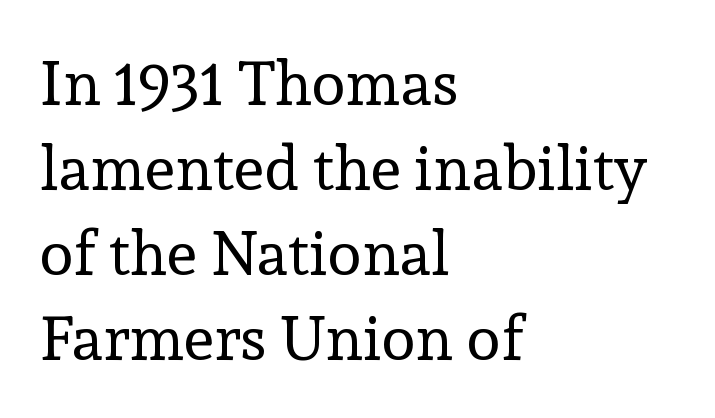
Q: Is the text bold? A: No.
Q: Is the text italic (slanted)? A: No, it is upright.
Q: Is the typeface a serif or a sans-serif typeface? A: Serif.
Q: Is the text underlined? A: No.
Q: How is the paragraph aligned? A: Left-aligned.
Q: Is the spacing between letters normal or unusually wide? A: Normal.
Q: Is the spacing between lines tight, normal or loose? A: Normal.
Q: Width (condensed, normal, or wide)? A: Normal.
Q: x-height? A: Medium.
Q: Monospaced? A: No.
